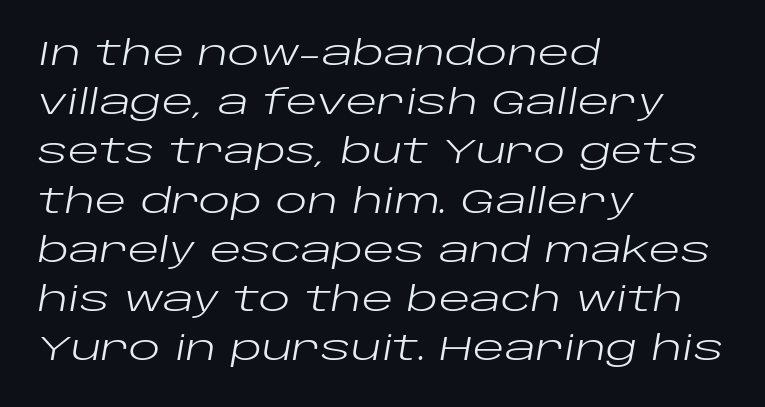
Q: Is the text bold? A: No.
Q: Is the text italic (slanted)? A: Yes, it leans right by about 10 degrees.
Q: Is the text underlined? A: No.
Q: How is the paragraph aligned? A: Left-aligned.
Q: Is the spacing between letters normal or unusually wide? A: Normal.
Q: Is the spacing between lines tight, normal or loose? A: Normal.
Q: Width (condensed, normal, or wide)? A: Wide.
Q: Stroke contrast? A: Low.
Q: x-height? A: Large.
Q: Monospaced? A: No.
